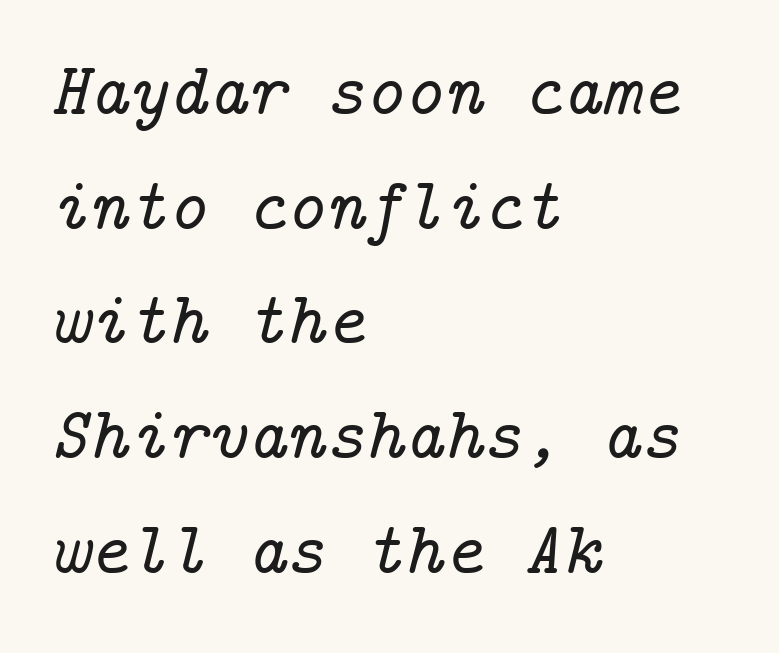
Q: Is the text italic (slanted)? A: Yes, it leans right by about 14 degrees.
Q: Is the typeface a serif or a sans-serif typeface? A: Serif.
Q: Is the text underlined? A: No.
Q: How is the paragraph aligned? A: Left-aligned.
Q: Is the spacing between letters normal or unusually wide? A: Normal.
Q: Is the spacing between lines tight, normal or loose? A: Normal.
Q: Width (condensed, normal, or wide)? A: Normal.
Q: Stroke contrast? A: Low.
Q: x-height? A: Medium.
